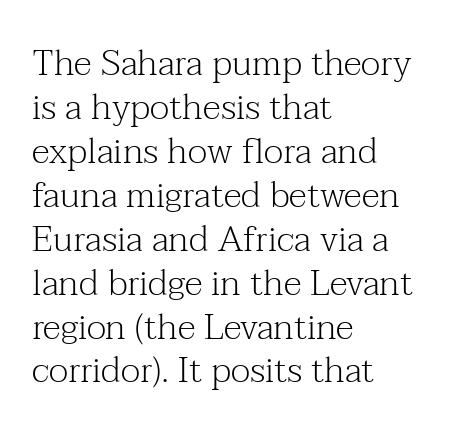
Q: Is the text bold? A: No.
Q: Is the text italic (slanted)? A: No, it is upright.
Q: Is the typeface a serif or a sans-serif typeface? A: Serif.
Q: Is the text underlined? A: No.
Q: How is the paragraph aligned? A: Left-aligned.
Q: Is the spacing between letters normal or unusually wide? A: Normal.
Q: Width (condensed, normal, or wide)? A: Normal.
Q: Stroke contrast? A: Medium.
Q: x-height? A: Medium.
Q: Monospaced? A: No.
